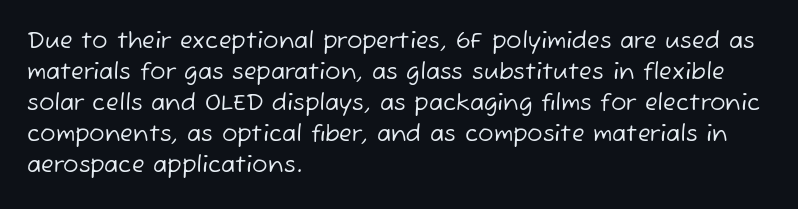
Q: Is the text bold? A: No.
Q: Is the text underlined? A: No.
Q: How is the paragraph aligned? A: Left-aligned.
Q: Is the spacing between letters normal or unusually wide? A: Normal.
Q: Is the spacing between lines tight, normal or loose? A: Normal.
